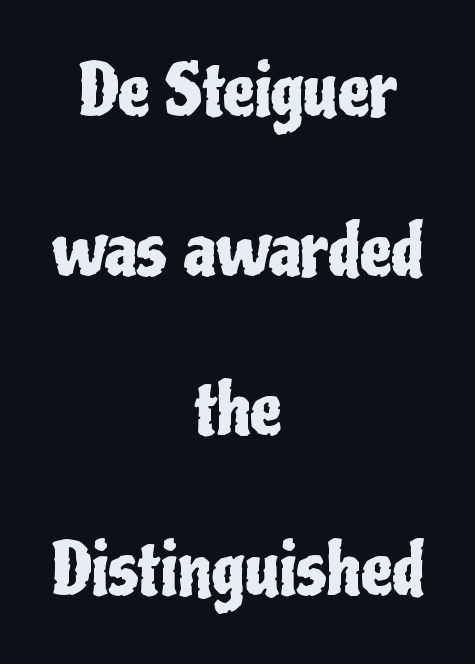
Do the characters align in a grid? No, the font is proportional. Students, observe: this is what heavily led, spacious text looks like. The gap between lines stays unmarked. This is roman type, the default non-slanted kind.
